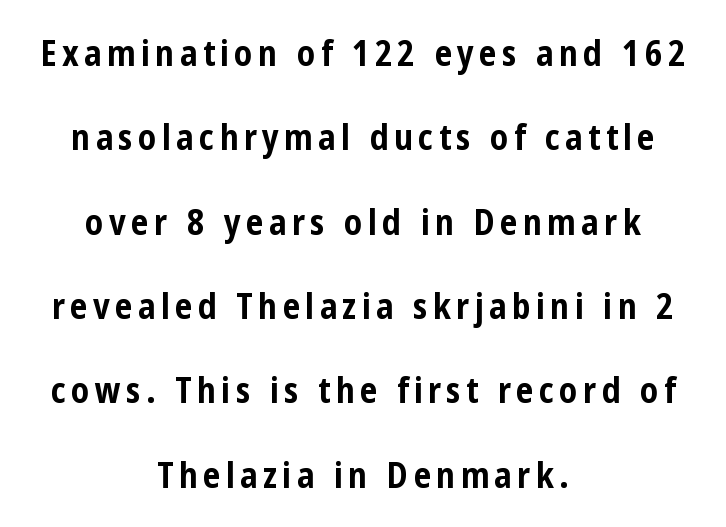
{"serif": "no", "italic": "no", "bold": "yes", "weight": "bold", "width": "condensed", "stroke_contrast": "low", "x_height": "medium", "monospaced": "no", "underline": "no", "align": "center", "line_spacing": "loose", "line_spacing_ratio": 2.41, "glyph_px": 35}
